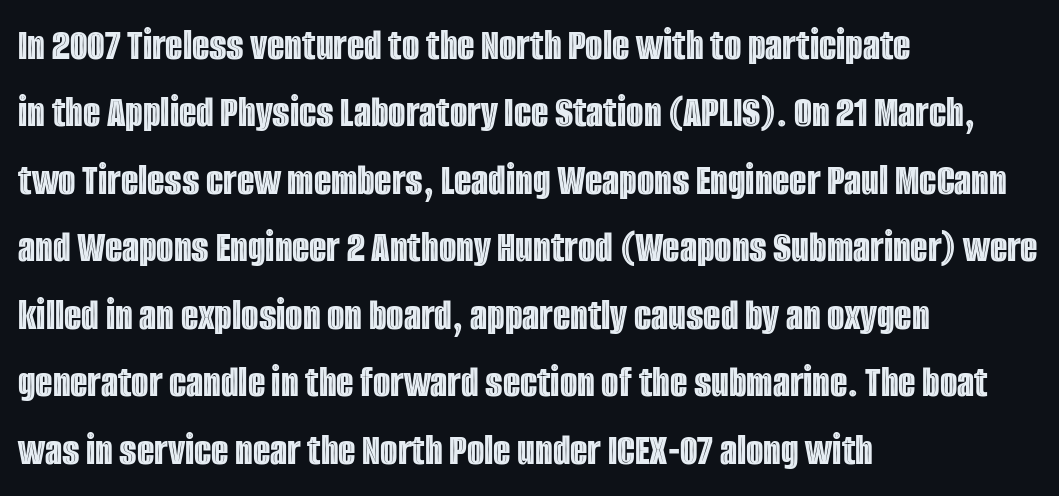
The image shows 45 px condensed type, upright; set left-aligned, normal line spacing (1.5x), normal letter spacing, not underlined; a large x-height.
